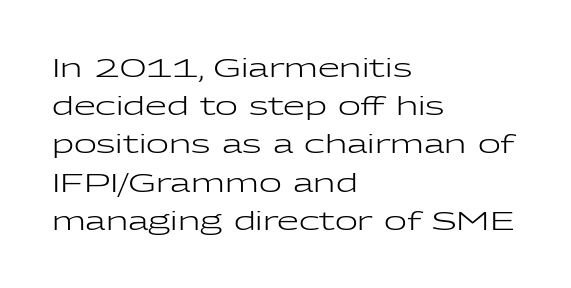
The glyphs are unaccompanied by any horizontal stroke below them. Posture: vertical. These lines keep a tight, regular rhythm from letter to letter. Interline gaps are of average width in this sample. The paragraph shown leans on its left margin.
